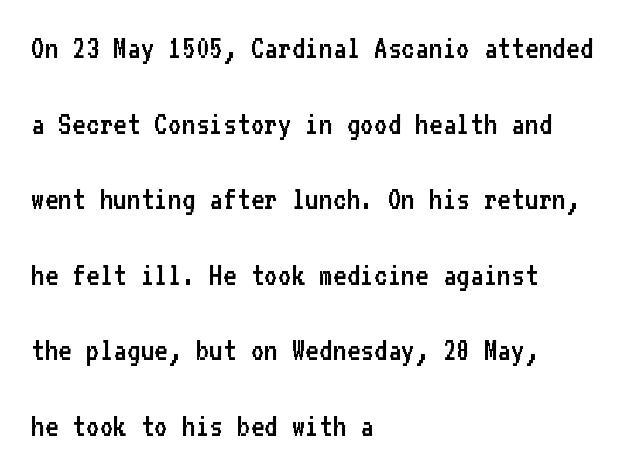
Q: Is the text bold? A: No.
Q: Is the text italic (slanted)? A: No, it is upright.
Q: Is the typeface a serif or a sans-serif typeface? A: Sans-serif.
Q: Is the text underlined? A: No.
Q: How is the paragraph aligned? A: Left-aligned.
Q: Is the spacing between letters normal or unusually wide? A: Normal.
Q: Is the spacing between lines tight, normal or loose? A: Loose.
Q: Width (condensed, normal, or wide)? A: Normal.
Q: Stroke contrast? A: Low.
Q: x-height? A: Medium.
Q: Monospaced? A: Yes.
